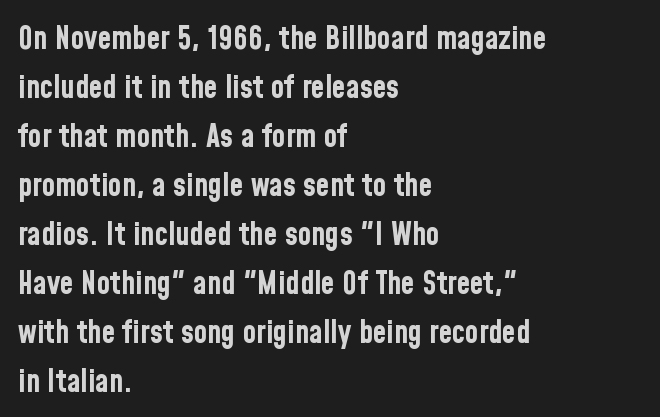
Q: Is the text bold? A: Yes.
Q: Is the text italic (slanted)? A: No, it is upright.
Q: Is the typeface a serif or a sans-serif typeface? A: Sans-serif.
Q: Is the text underlined? A: No.
Q: How is the paragraph aligned? A: Left-aligned.
Q: Is the spacing between letters normal or unusually wide? A: Normal.
Q: Is the spacing between lines tight, normal or loose? A: Normal.
Q: Width (condensed, normal, or wide)? A: Condensed.
Q: Stroke contrast? A: Low.
Q: x-height? A: Medium.
Q: Monospaced? A: No.
